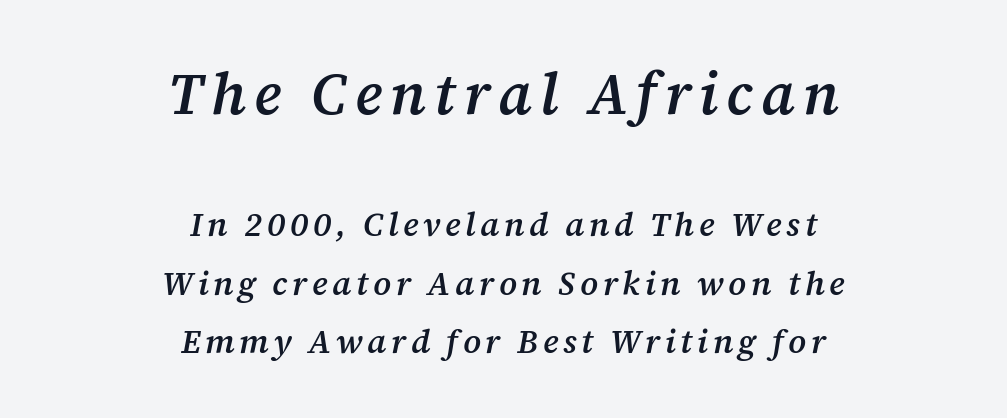
{"serif": "yes", "italic": "yes", "lean": "right", "slant_degrees": 12, "bold": "semi", "weight": "semibold", "width": "normal", "stroke_contrast": "medium", "x_height": "medium", "monospaced": "no", "underline": "no", "align": "center", "line_spacing_ratio": 1.76, "larger_block": "first", "size_ratio": 1.76, "glyph_px": 58}
